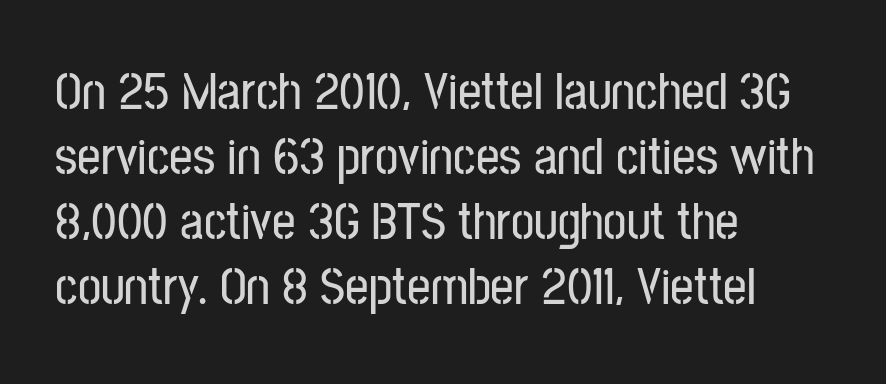
The face used here is a sans, in the tradition of grotesques and geometrics. Tracking value appears to be zero — textbook default spacing. Leading matches the norm, producing a regular column. Words float on clear page, feet unadorned. Spacing verdict: proportional, widths tailored to each character. Alignment: flush left.
